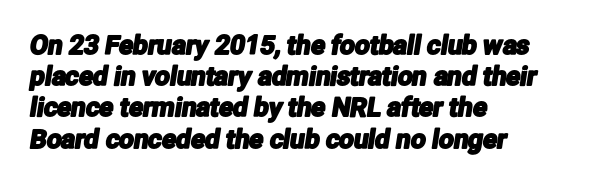
Q: Is the text underlined? A: No.
Q: How is the paragraph aligned? A: Left-aligned.
Q: Is the spacing between letters normal or unusually wide? A: Normal.
